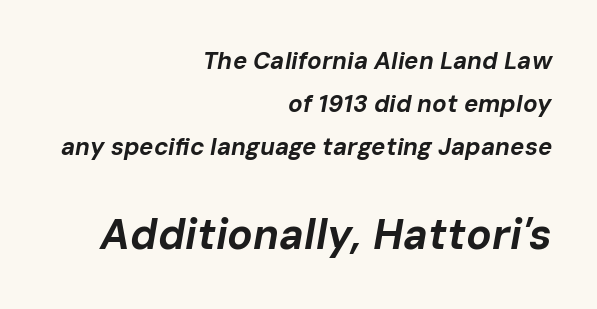
Q: Is the text bold? A: Yes.
Q: Is the text italic (slanted)? A: Yes, it leans right by about 10 degrees.
Q: Is the text underlined? A: No.
Q: How is the paragraph aligned? A: Right-aligned.
Q: Is the spacing between letters normal or unusually wide? A: Normal.
Q: Which block of text is set in a larger size, the first (top) or the second (bottom)? A: The second (bottom) one.
Q: Width (condensed, normal, or wide)? A: Normal.
Q: Stroke contrast? A: Low.
Q: x-height? A: Medium.
Q: Monospaced? A: No.
